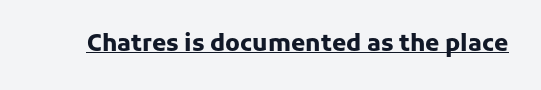
The image shows 23 px bold type, upright; set normal letter spacing, underlined.
